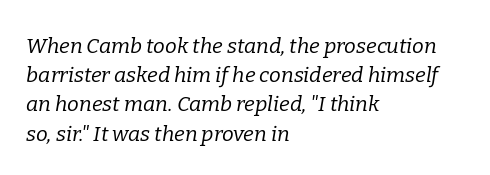
Q: Is the text bold? A: No.
Q: Is the text italic (slanted)? A: Yes, it leans right by about 9 degrees.
Q: Is the text underlined? A: No.
Q: How is the paragraph aligned? A: Left-aligned.
Q: Is the spacing between letters normal or unusually wide? A: Normal.
Q: Is the spacing between lines tight, normal or loose? A: Normal.
